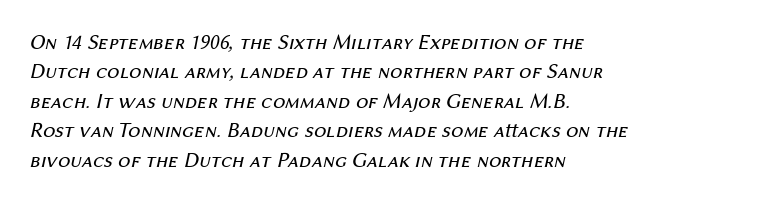
{"italic": "yes", "lean": "right", "slant_degrees": 12, "bold": "no", "underline": "no", "align": "left", "line_spacing": "normal", "line_spacing_ratio": 1.34, "letter_spacing": "normal", "letter_spacing_em": 0.0, "glyph_px": 22}
